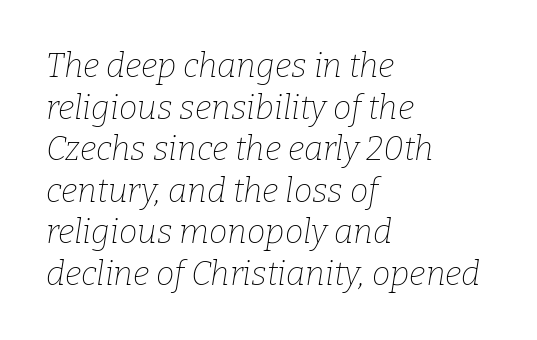
Q: Is the text bold? A: No.
Q: Is the text italic (slanted)? A: Yes, it leans right by about 9 degrees.
Q: Is the typeface a serif or a sans-serif typeface? A: Serif.
Q: Is the text underlined? A: No.
Q: How is the paragraph aligned? A: Left-aligned.
Q: Is the spacing between letters normal or unusually wide? A: Normal.
Q: Is the spacing between lines tight, normal or loose? A: Normal.
Q: Width (condensed, normal, or wide)? A: Normal.
Q: Stroke contrast? A: Low.
Q: x-height? A: Medium.
Q: Monospaced? A: No.
